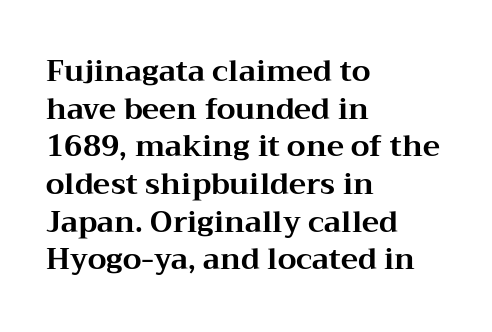
Q: Is the text bold? A: Yes.
Q: Is the text italic (slanted)? A: No, it is upright.
Q: Is the typeface a serif or a sans-serif typeface? A: Serif.
Q: Is the text underlined? A: No.
Q: How is the paragraph aligned? A: Left-aligned.
Q: Is the spacing between letters normal or unusually wide? A: Normal.
Q: Is the spacing between lines tight, normal or loose? A: Normal.
Q: Width (condensed, normal, or wide)? A: Wide.
Q: Stroke contrast? A: Medium.
Q: x-height? A: Medium.
Q: Monospaced? A: No.
